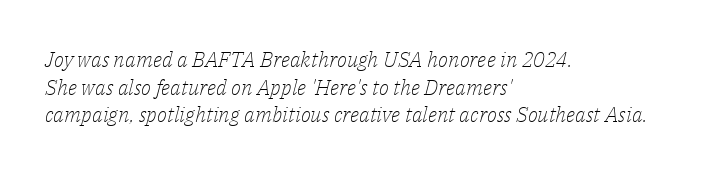
Q: Is the text bold? A: No.
Q: Is the text italic (slanted)? A: Yes, it leans right by about 14 degrees.
Q: Is the text underlined? A: No.
Q: How is the paragraph aligned? A: Left-aligned.
Q: Is the spacing between letters normal or unusually wide? A: Normal.
Q: Is the spacing between lines tight, normal or loose? A: Normal.
